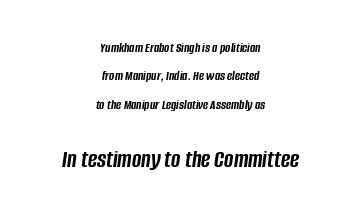
{"italic": "yes", "lean": "right", "slant_degrees": 8, "bold": "yes", "underline": "no", "align": "center", "line_spacing": "loose", "line_spacing_ratio": 2.03, "letter_spacing": "normal", "letter_spacing_em": 0.0, "larger_block": "second", "size_ratio": 1.79, "glyph_px": 25}
